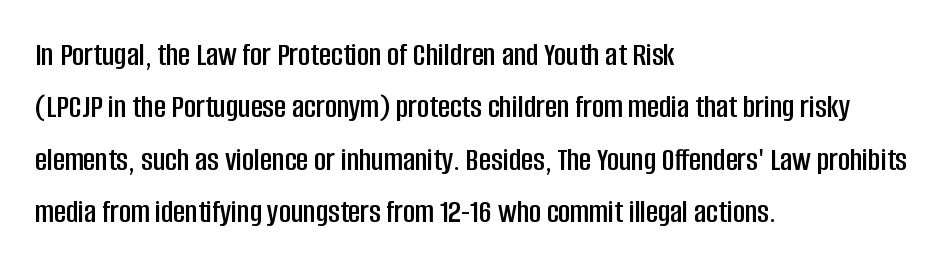
The image shows 33 px condensed sans-serif type, upright; set left-aligned, normal line spacing (1.59x), normal letter spacing, not underlined; low stroke contrast and a large x-height.
